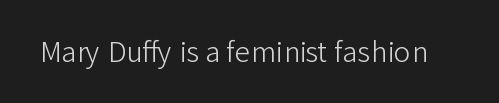
The image shows 28 px light sans-serif type, upright; set normal letter spacing, not underlined; low stroke contrast and a medium x-height.
